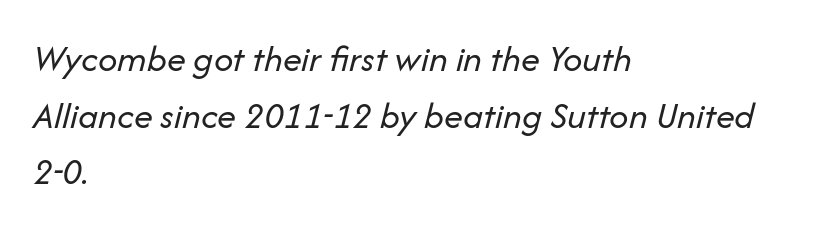
Q: Is the text bold? A: No.
Q: Is the text italic (slanted)? A: Yes, it leans right by about 14 degrees.
Q: Is the text underlined? A: No.
Q: How is the paragraph aligned? A: Left-aligned.
Q: Is the spacing between letters normal or unusually wide? A: Normal.
Q: Is the spacing between lines tight, normal or loose? A: Normal.
Q: Width (condensed, normal, or wide)? A: Normal.
Q: Stroke contrast? A: Low.
Q: x-height? A: Medium.
Q: Monospaced? A: No.
